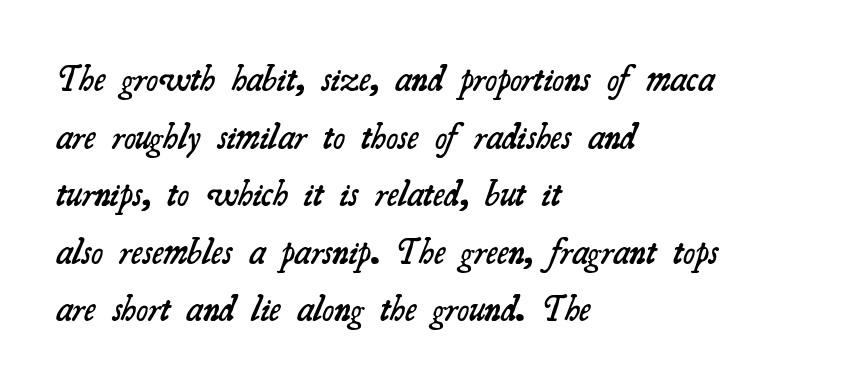
The image shows 36 px semibold serif type; set left-aligned, normal line spacing (1.6x), normal letter spacing, not underlined; medium stroke contrast and a small x-height.
